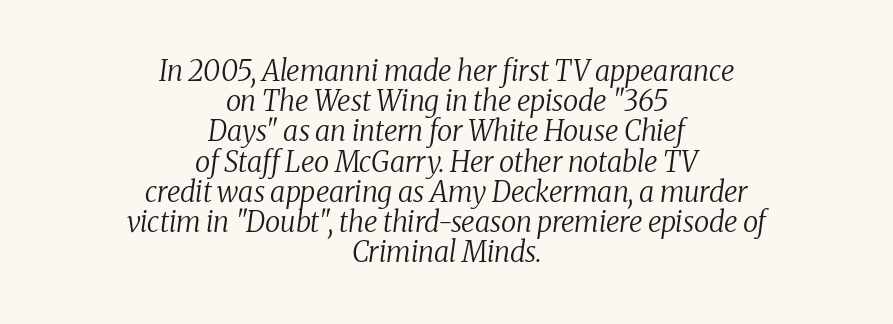
{"serif": "yes", "italic": "yes", "lean": "right", "slant_degrees": 8, "bold": "no", "weight": "regular", "width": "normal", "stroke_contrast": "medium", "x_height": "medium", "monospaced": "no", "underline": "no", "align": "center", "line_spacing": "tight", "line_spacing_ratio": 1.08, "letter_spacing": "normal", "letter_spacing_em": 0.0, "glyph_px": 28}
